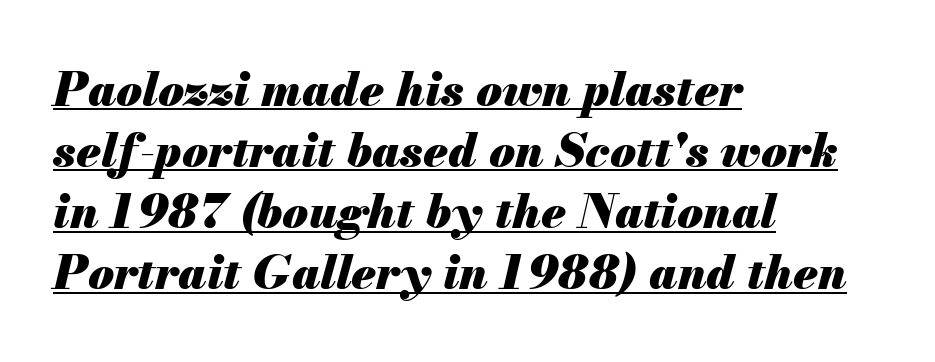
The image shows 47 px heavy type, italic (leaning right); set left-aligned, normal line spacing (1.3x), normal letter spacing, underlined; medium stroke contrast and a small x-height.
